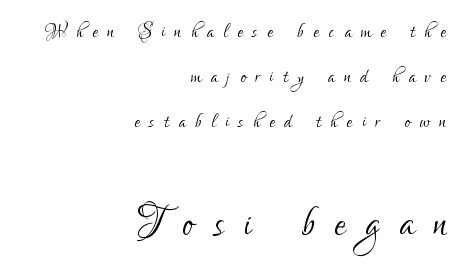
Q: Is the text bold? A: No.
Q: Is the text italic (slanted)? A: Yes.
Q: Is the typeface a serif or a sans-serif typeface? A: Sans-serif.
Q: Is the text underlined? A: No.
Q: How is the paragraph aligned? A: Right-aligned.
Q: Is the spacing between letters normal or unusually wide? A: Unusually wide.
Q: Which block of text is set in a larger size, the first (top) or the second (bottom)? A: The second (bottom) one.
Q: Width (condensed, normal, or wide)? A: Condensed.
Q: Stroke contrast? A: Low.
Q: x-height? A: Small.
Q: Monospaced? A: No.
